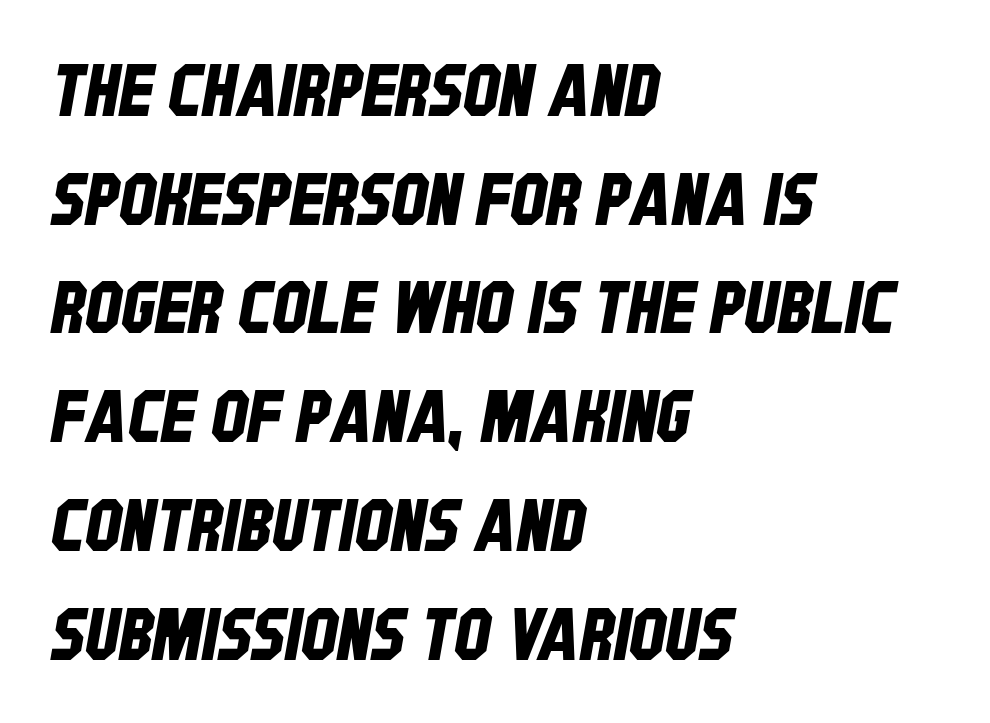
The image shows 72 px condensed sans-serif type; set left-aligned, normal line spacing (1.51x), normal letter spacing, not underlined; low stroke contrast and a large x-height.
